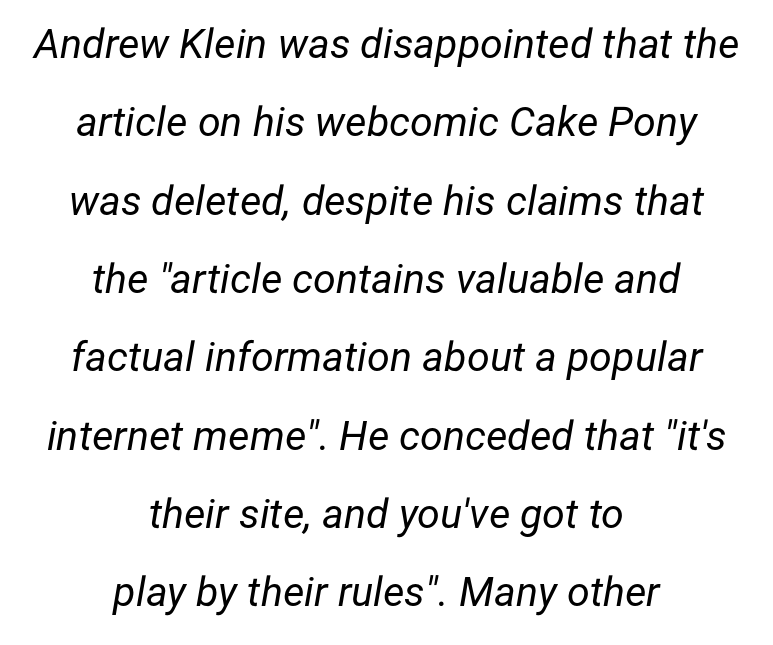
{"italic": "yes", "lean": "right", "slant_degrees": 12, "bold": "no", "weight": "regular", "width": "normal", "stroke_contrast": "low", "x_height": "medium", "monospaced": "no", "underline": "no", "align": "center", "line_spacing": "loose", "line_spacing_ratio": 1.91, "letter_spacing": "normal", "letter_spacing_em": 0.0, "glyph_px": 41}
